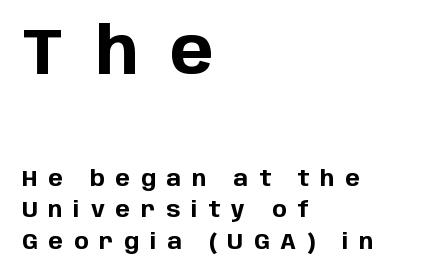
There is plenty of visible air inserted between adjacent glyphs. The designer left line spacing at the default. No italicization has been applied; the sample stays upright. The first block has been scaled up relative to the second. You could not count columns in this text — the font is proportionally spaced.
